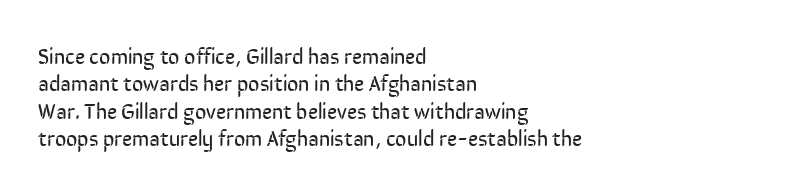
Q: Is the text bold? A: No.
Q: Is the text italic (slanted)? A: No, it is upright.
Q: Is the text underlined? A: No.
Q: How is the paragraph aligned? A: Left-aligned.
Q: Is the spacing between letters normal or unusually wide? A: Normal.
Q: Is the spacing between lines tight, normal or loose? A: Normal.
